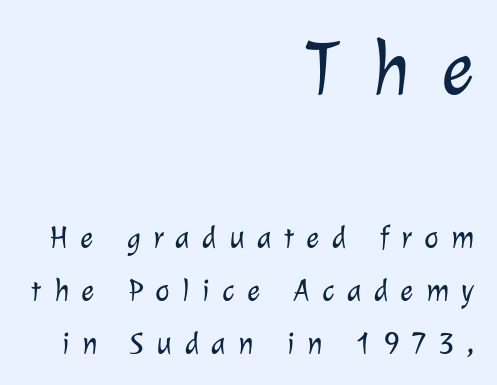
{"serif": "no", "bold": "no", "weight": "light", "width": "normal", "stroke_contrast": "low", "x_height": "medium", "monospaced": "no", "underline": "no", "align": "right", "line_spacing_ratio": 1.71, "letter_spacing": "wide", "letter_spacing_em": 0.4, "larger_block": "first", "size_ratio": 2.52, "glyph_px": 78}
